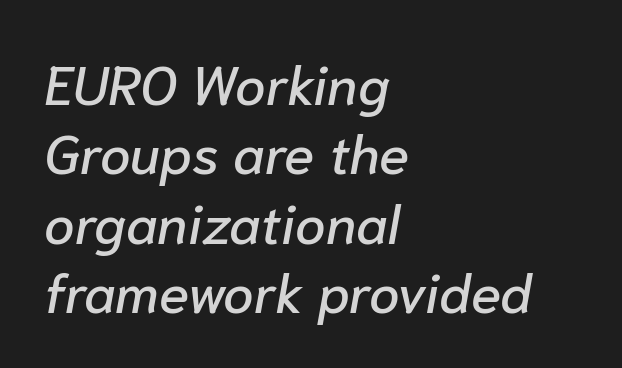
Q: Is the text italic (slanted)? A: Yes, it leans right by about 10 degrees.
Q: Is the text underlined? A: No.
Q: How is the paragraph aligned? A: Left-aligned.
Q: Is the spacing between letters normal or unusually wide? A: Normal.
Q: Is the spacing between lines tight, normal or loose? A: Normal.
Q: Width (condensed, normal, or wide)? A: Normal.
Q: Stroke contrast? A: Low.
Q: x-height? A: Medium.
Q: Monospaced? A: No.
